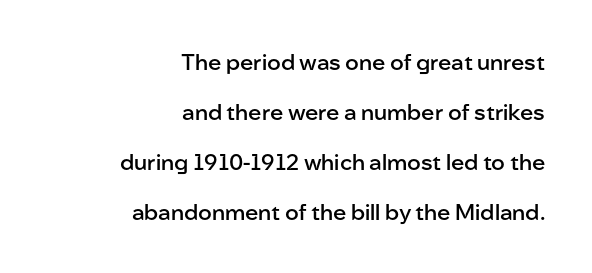
The type is set solid horizontally, with unmodified tracking. Every stem runs plumb, perpendicular to the baseline. Quick note: interline space is abundant. Compared with an ordinary text face, these strokes are moderately heavier — a semibold. The lines in this sample share a right terminus and differ only in where they begin.
